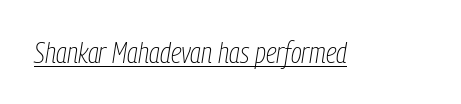
Q: Is the text bold? A: No.
Q: Is the text italic (slanted)? A: Yes, it leans right by about 9 degrees.
Q: Is the text underlined? A: Yes.
Q: Is the spacing between letters normal or unusually wide? A: Normal.
Q: Width (condensed, normal, or wide)? A: Condensed.
Q: Stroke contrast? A: Low.
Q: x-height? A: Medium.
Q: Monospaced? A: No.
